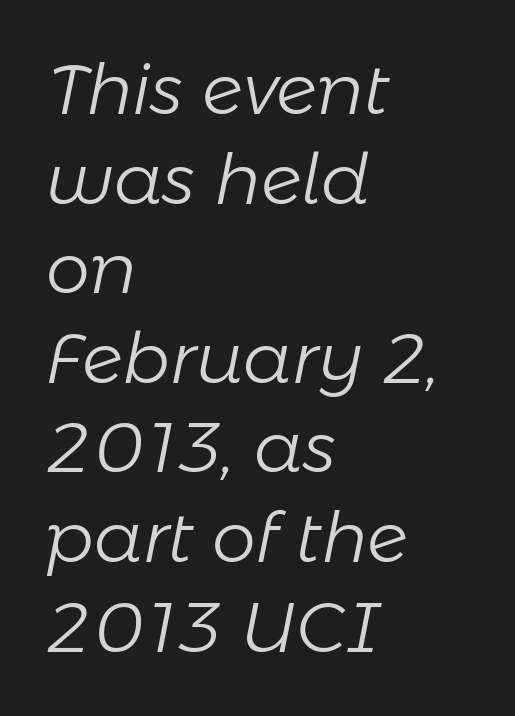
Decoration check: the copy has no underline. Notice how the passage keeps a crisp vertical edge on the left only. Rows of type keep a routine distance in the vertical direction. Notice how the stems are inclined rather than vertical — that's the hallmark of italics. Here the designer chose a conventional face with non-uniform glyph widths.
